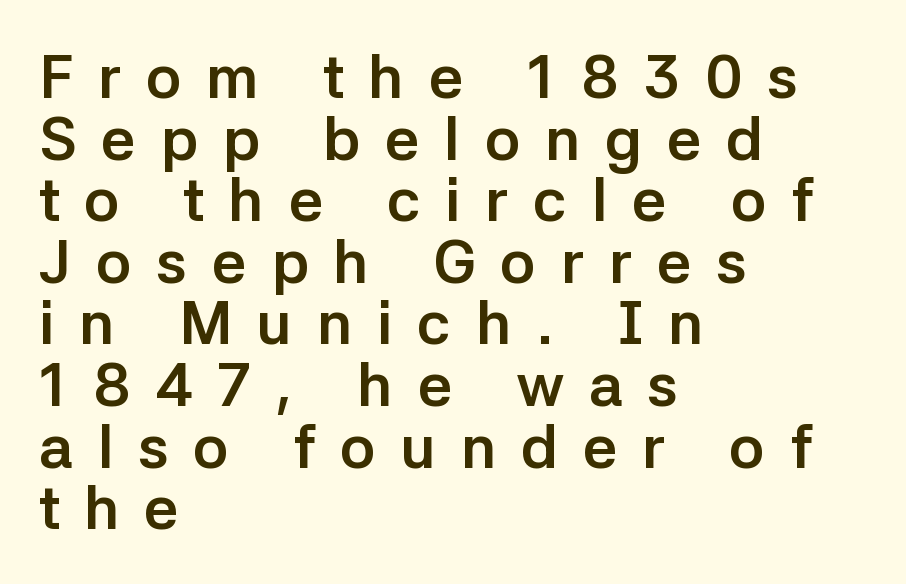
Look at the tracking — it's clearly loosened, letters drifting apart. The rendering uses natural spacing where letterforms have individual widths. Nope, not italic — everything's standing straight. Unmarked baselines from the first word to the last.
